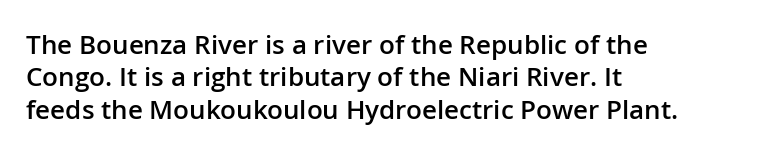
{"italic": "no", "bold": "semi", "underline": "no", "align": "left", "line_spacing": "normal", "line_spacing_ratio": 1.25, "letter_spacing": "normal", "letter_spacing_em": 0.0, "glyph_px": 26}
